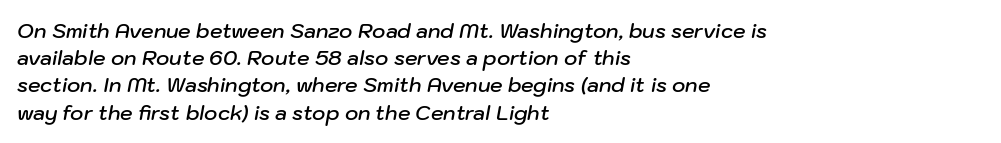
Notice the strokes are somewhat thickened but not fully heavy: this is a semibold. Tall strokes in this sample are angled rather than plumb. The rendering keeps characters at their native spacing. One glance says typical: line gaps are just what's usual. The passage is arranged the way most books set body copy — flush left. Only glyphs here, with clear space below each row.
